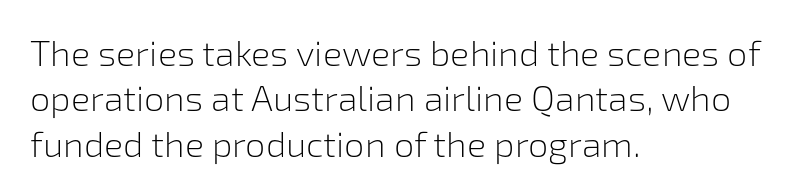
{"serif": "no", "italic": "no", "bold": "no", "weight": "light", "width": "normal", "stroke_contrast": "low", "x_height": "medium", "monospaced": "no", "underline": "no", "align": "left", "line_spacing": "normal", "line_spacing_ratio": 1.26, "letter_spacing": "normal", "letter_spacing_em": 0.0, "glyph_px": 36}
